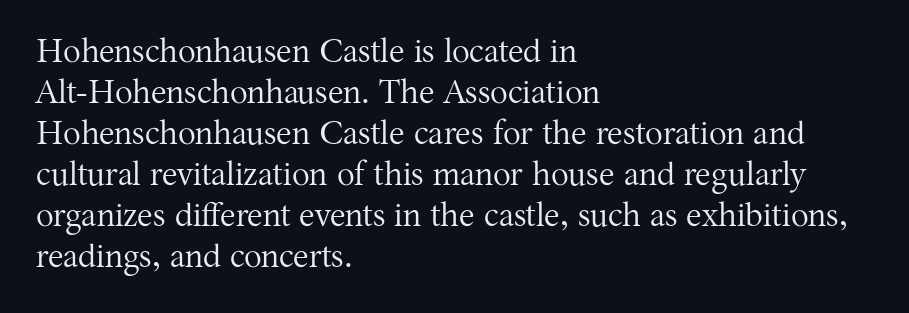
The image shows 33 px regular-weight serif type, upright; set left-aligned, line spacing 1.24x, normal letter spacing, not underlined; medium stroke contrast and a medium x-height.
